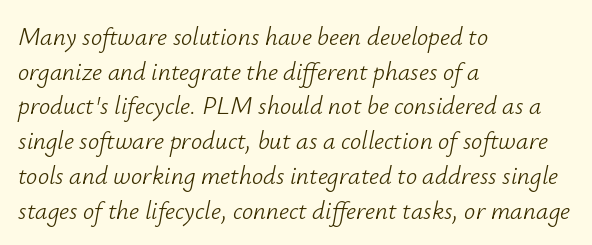
The gap between lines stays unmarked. The cut favours lightness, reaching ordinary text weight at its darkest. Look at the tracking — it's just the regular setting, nothing added. Visually the block forms a straight wall on the left and a jagged coastline on the right.
